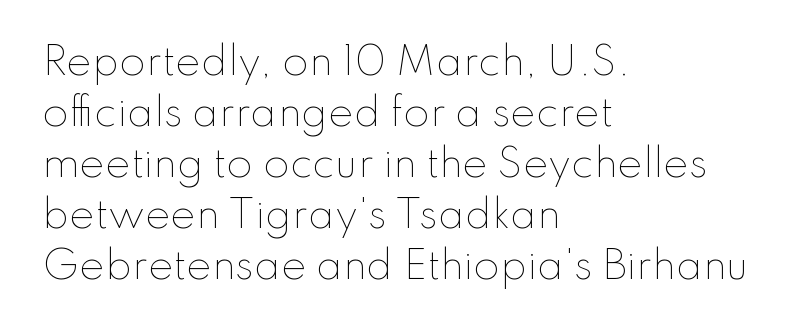
Rendered with straight, roman letterforms. Regular leading. The compositor pushed each line to the left boundary. Is this a heavy cut? Hardly; it is regular or lighter. Words float on clear page, feet unadorned.
